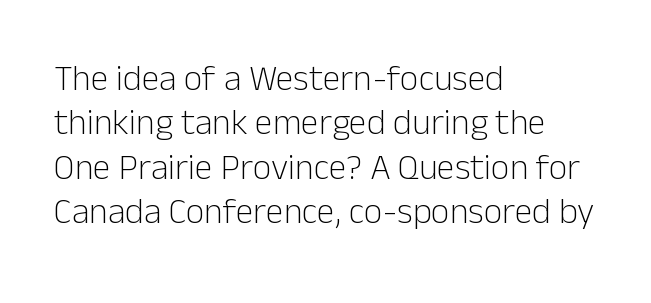
Caption: standard tracking, unaltered. The words here are not underlined. Weight class: somewhere from thin through regular. Line starts are locked; line ends wander. The glyphs in this specimen are sans serif. You could not count columns in this text — the font is proportionally spaced.
